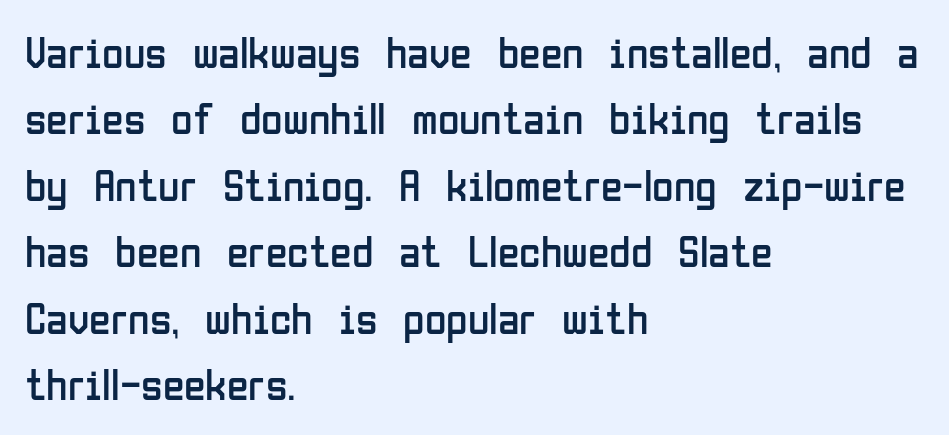
{"serif": "no", "italic": "no", "bold": "no", "weight": "regular", "width": "condensed", "stroke_contrast": "low", "x_height": "medium", "monospaced": "no", "underline": "no", "align": "left", "line_spacing": "normal", "line_spacing_ratio": 1.51, "letter_spacing": "normal", "letter_spacing_em": 0.0, "glyph_px": 44}
